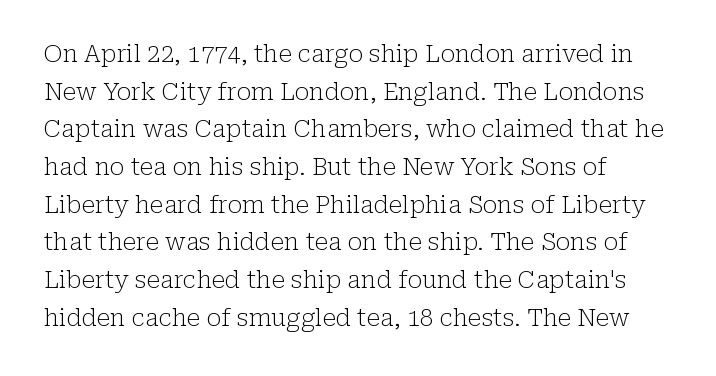
Q: Is the text bold? A: No.
Q: Is the text italic (slanted)? A: No, it is upright.
Q: Is the text underlined? A: No.
Q: How is the paragraph aligned? A: Left-aligned.
Q: Is the spacing between letters normal or unusually wide? A: Normal.
Q: Is the spacing between lines tight, normal or loose? A: Normal.
